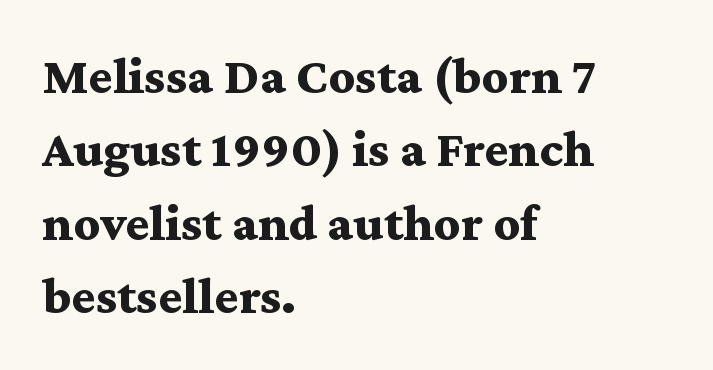
{"serif": "yes", "italic": "no", "bold": "yes", "weight": "bold", "width": "wide", "stroke_contrast": "medium", "x_height": "medium", "monospaced": "no", "underline": "no", "align": "left", "line_spacing": "normal", "line_spacing_ratio": 1.41, "letter_spacing": "normal", "letter_spacing_em": 0.0, "glyph_px": 52}
